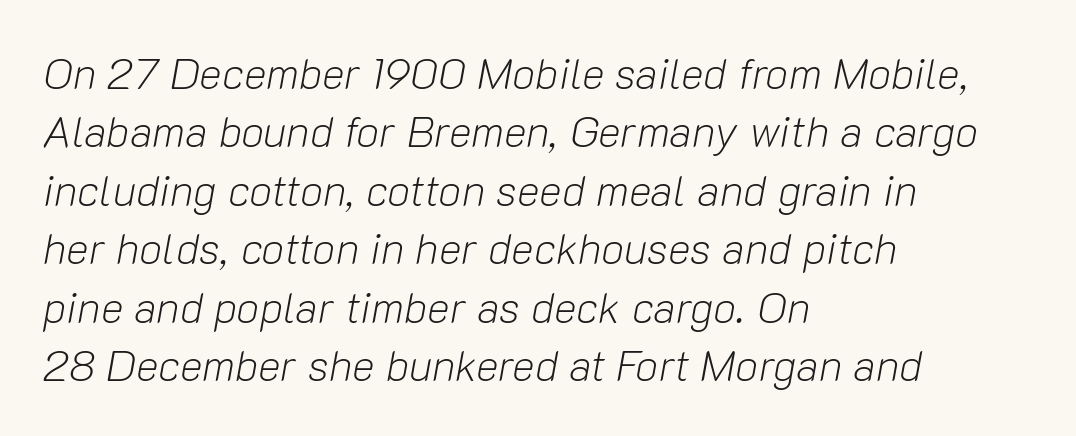
Q: Is the text bold? A: No.
Q: Is the text italic (slanted)? A: Yes, it leans right by about 10 degrees.
Q: Is the text underlined? A: No.
Q: How is the paragraph aligned? A: Left-aligned.
Q: Is the spacing between letters normal or unusually wide? A: Normal.
Q: Is the spacing between lines tight, normal or loose? A: Normal.
Q: Width (condensed, normal, or wide)? A: Normal.
Q: Stroke contrast? A: Low.
Q: x-height? A: Medium.
Q: Monospaced? A: No.
